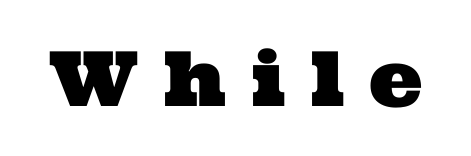
The image shows 76 px wide serif type; set unusually wide letter spacing (+0.32 em), not underlined; medium stroke contrast and a medium x-height.
